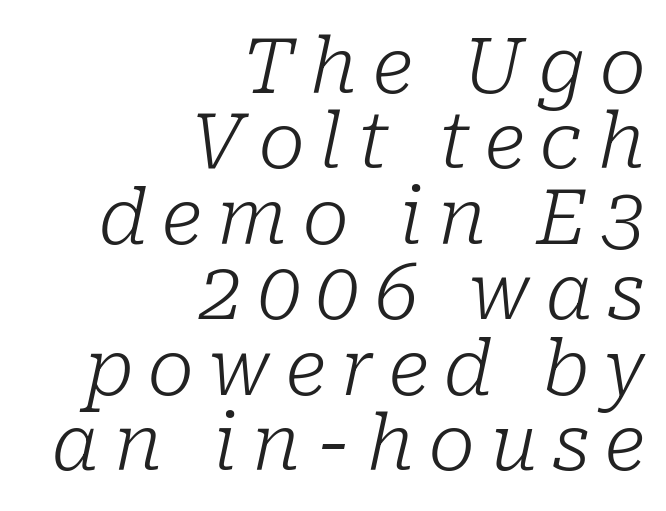
{"serif": "yes", "italic": "yes", "lean": "right", "slant_degrees": 10, "bold": "no", "weight": "light", "width": "normal", "stroke_contrast": "low", "x_height": "medium", "monospaced": "no", "underline": "no", "align": "right", "line_spacing": "tight", "line_spacing_ratio": 0.98, "letter_spacing": "wide", "letter_spacing_em": 0.2, "glyph_px": 77}
